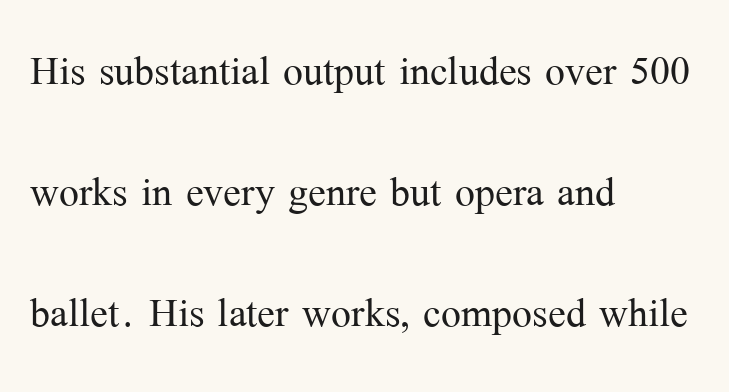
{"serif": "yes", "italic": "no", "bold": "no", "weight": "light", "width": "normal", "stroke_contrast": "medium", "x_height": "medium", "monospaced": "no", "underline": "no", "align": "left", "line_spacing": "loose", "line_spacing_ratio": 2.28, "letter_spacing": "normal", "letter_spacing_em": 0.0, "glyph_px": 53}
